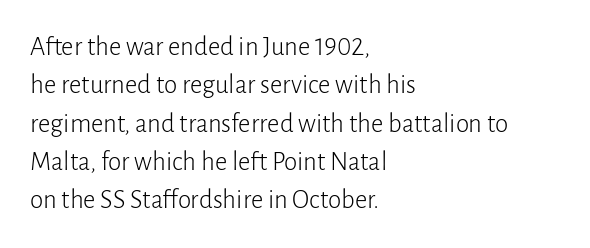
The image shows 27 px text type, upright; set left-aligned, normal line spacing (1.42x), normal letter spacing, not underlined.
